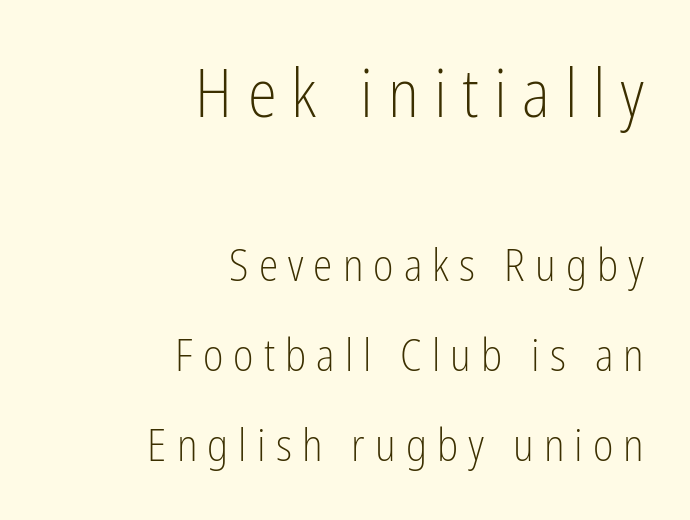
{"serif": "no", "italic": "no", "bold": "no", "weight": "light", "width": "condensed", "stroke_contrast": "low", "x_height": "medium", "monospaced": "no", "underline": "no", "align": "right", "line_spacing": "loose", "line_spacing_ratio": 2.04, "letter_spacing": "wide", "letter_spacing_em": 0.23, "larger_block": "first", "size_ratio": 1.5, "glyph_px": 66}
